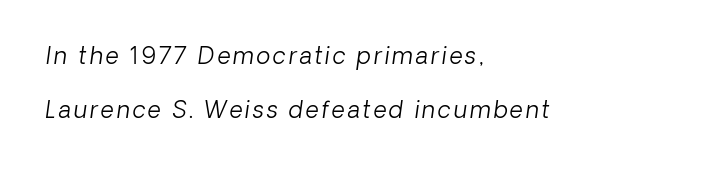
Q: Is the text bold? A: No.
Q: Is the text italic (slanted)? A: Yes, it leans right by about 8 degrees.
Q: Is the text underlined? A: No.
Q: How is the paragraph aligned? A: Left-aligned.
Q: Is the spacing between lines tight, normal or loose? A: Loose.
